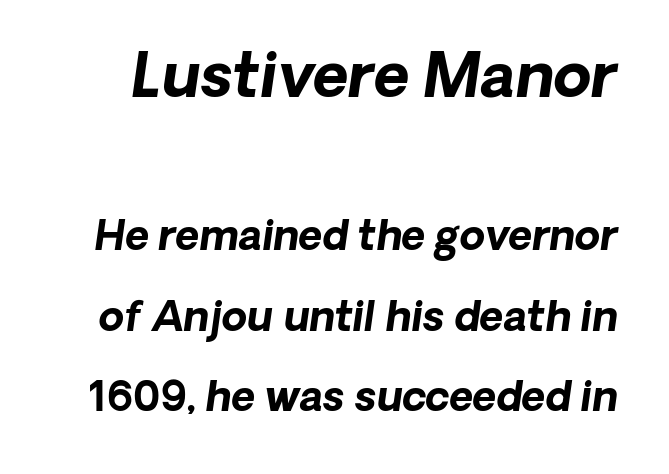
The image shows 61 px bold type, italic (leaning right); set loose line spacing (1.96x), normal letter spacing, not underlined; the first (top) block is 1.49x larger; low stroke contrast and a medium x-height.
